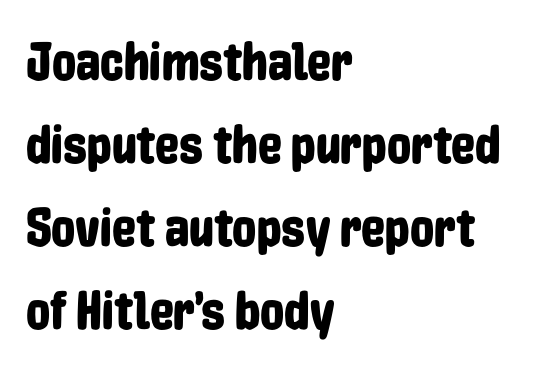
{"serif": "no", "italic": "no", "width": "condensed", "stroke_contrast": "low", "x_height": "medium", "monospaced": "no", "underline": "no", "align": "left", "line_spacing": "normal", "line_spacing_ratio": 1.54, "letter_spacing": "normal", "letter_spacing_em": 0.0, "glyph_px": 54}
